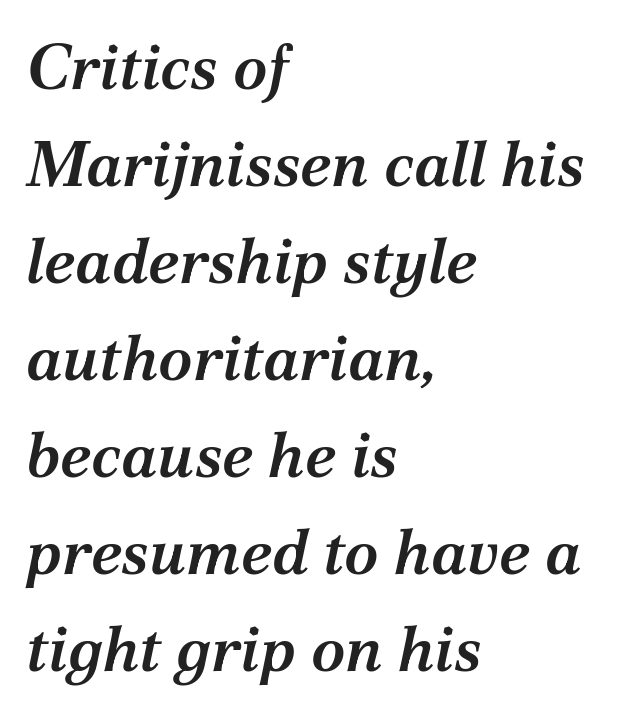
The image shows 63 px semibold serif type, italic (leaning right); set left-aligned, normal line spacing (1.54x), normal letter spacing, not underlined; medium stroke contrast and a medium x-height.
